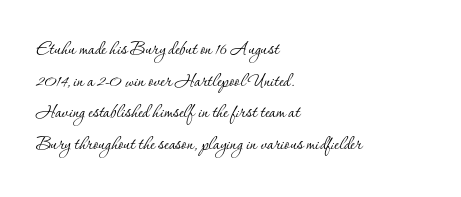
The image shows 23 px text type; set left-aligned, normal line spacing (1.38x), normal letter spacing, not underlined.
